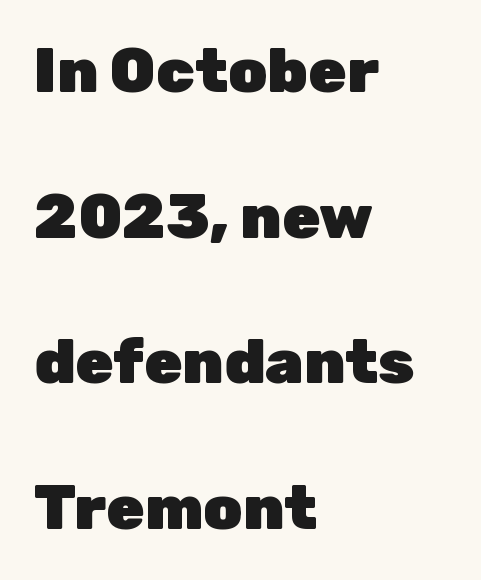
The image shows 62 px heavy sans-serif type, upright; set left-aligned, loose line spacing (2.35x), normal letter spacing, not underlined; low stroke contrast and a medium x-height.
